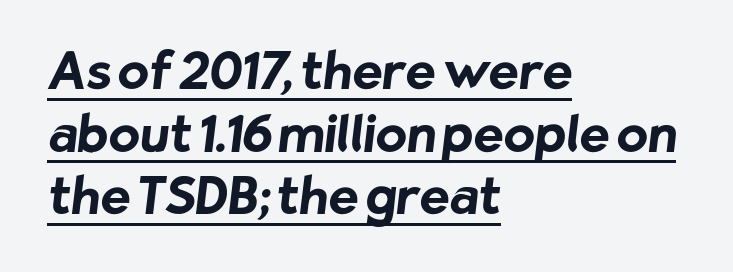
{"serif": "no", "bold": "yes", "weight": "bold", "width": "normal", "stroke_contrast": "low", "x_height": "medium", "monospaced": "no", "underline": "yes", "align": "left", "line_spacing_ratio": 1.23, "letter_spacing": "normal", "letter_spacing_em": 0.0, "glyph_px": 51}
